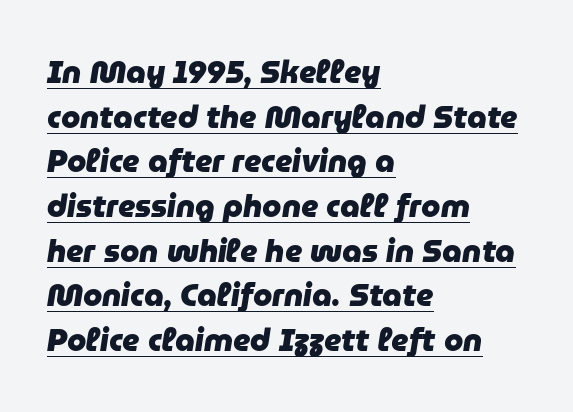
{"italic": "yes", "lean": "right", "slant_degrees": 9, "bold": "yes", "weight": "heavy", "width": "normal", "stroke_contrast": "low", "x_height": "medium", "monospaced": "no", "underline": "yes", "align": "left", "line_spacing": "normal", "line_spacing_ratio": 1.44, "letter_spacing": "normal", "letter_spacing_em": 0.0, "glyph_px": 31}
